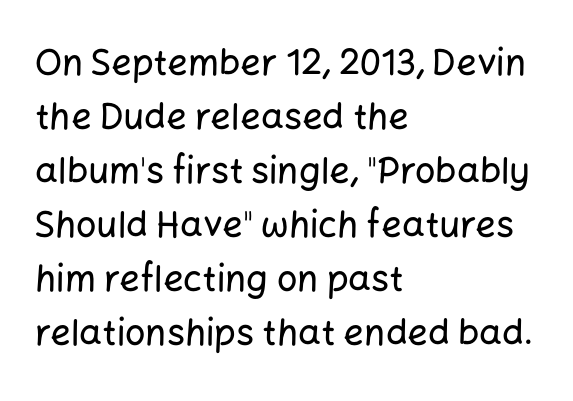
Spacing verdict: proportional, widths tailored to each character. Letterform terminals end flat and unadorned throughout the passage. Is there much room between lines? A standard amount, neither cramped nor airy. The text block is weighted toward the left margin, trailing off unevenly rightward. The specimen omits any rule beneath the text block's lines.
